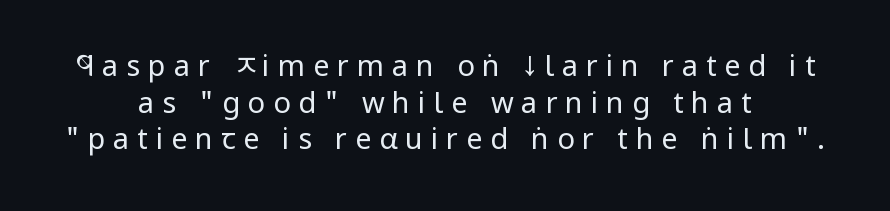
Q: Is the text bold? A: No.
Q: Is the text italic (slanted)? A: No, it is upright.
Q: Is the typeface a serif or a sans-serif typeface? A: Sans-serif.
Q: Is the text underlined? A: No.
Q: How is the paragraph aligned? A: Centered.
Q: Is the spacing between letters normal or unusually wide? A: Unusually wide.
Q: Is the spacing between lines tight, normal or loose? A: Normal.
Q: Width (condensed, normal, or wide)? A: Condensed.
Q: Stroke contrast? A: Low.
Q: x-height? A: Large.
Q: Monospaced? A: No.
